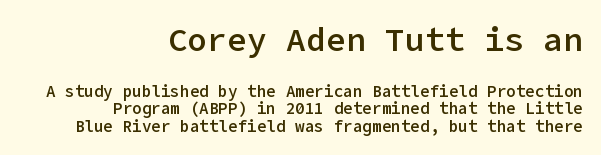
The space directly below the letters is spotless. These words are printed semibold, heavier than regular yet not bold. Horizontal bands of white between lines are thin slivers. Nope, no serifs anywhere on these letters. A flush-right, rag-left setting is used for this passage. Two sizes are in play, and the larger belongs to the first block.
